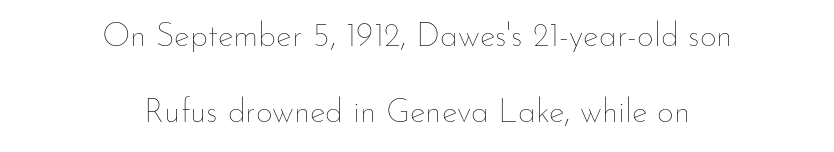
{"italic": "no", "bold": "no", "weight": "thin", "width": "normal", "stroke_contrast": "low", "x_height": "small", "monospaced": "no", "underline": "no", "align": "center", "line_spacing": "loose", "line_spacing_ratio": 2.3, "letter_spacing": "normal", "letter_spacing_em": 0.0, "glyph_px": 33}
